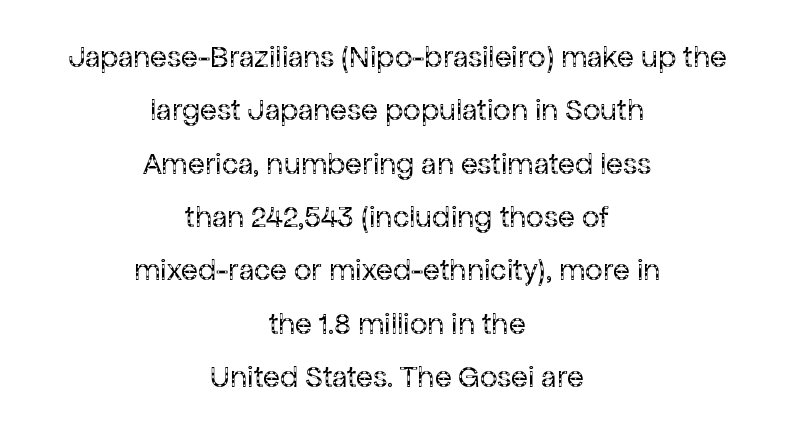
{"serif": "no", "italic": "no", "bold": "no", "weight": "regular", "width": "normal", "stroke_contrast": "low", "x_height": "medium", "monospaced": "no", "underline": "no", "align": "center", "line_spacing_ratio": 1.72, "letter_spacing": "normal", "letter_spacing_em": 0.0, "glyph_px": 31}
